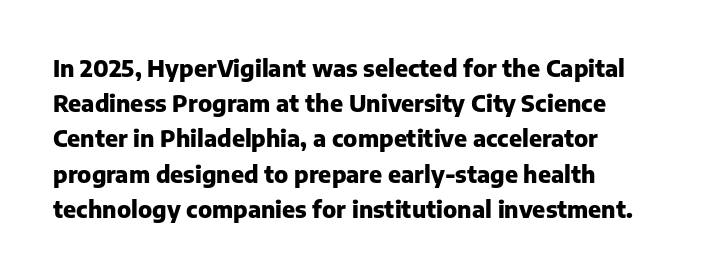
Q: Is the text bold? A: Yes.
Q: Is the text italic (slanted)? A: No, it is upright.
Q: Is the text underlined? A: No.
Q: Is the spacing between letters normal or unusually wide? A: Normal.
Q: Is the spacing between lines tight, normal or loose? A: Normal.
